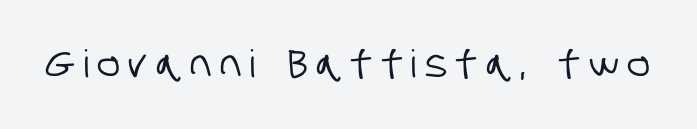
{"serif": "no", "width": "condensed", "stroke_contrast": "low", "x_height": "large", "monospaced": "no", "underline": "no", "letter_spacing": "wide", "letter_spacing_em": 0.23, "glyph_px": 38}
